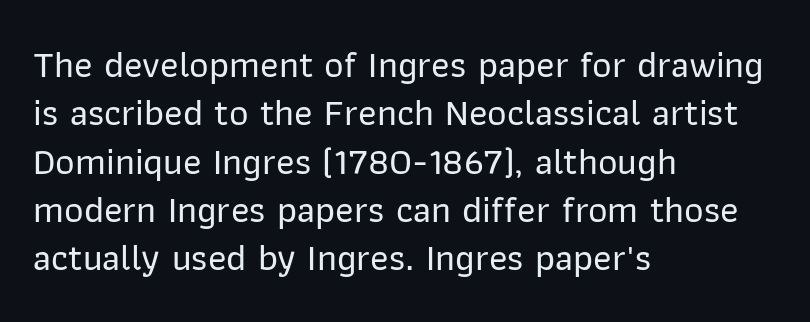
Interline gaps are of average width in this sample. A student would call this left alignment; a typographer would say flush left, rag right. Plain, unruled lines of type. You can tell from the bare stems that sans-serif type was used. Students, note that the glyphs here touch the page at normal intervals. These lines are rendered in a variable-pitch font.
